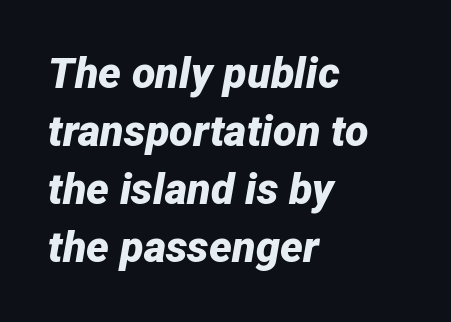
The image shows 43 px bold type, italic (leaning right); set left-aligned, normal line spacing (1.35x), normal letter spacing, not underlined; low stroke contrast and a medium x-height.
